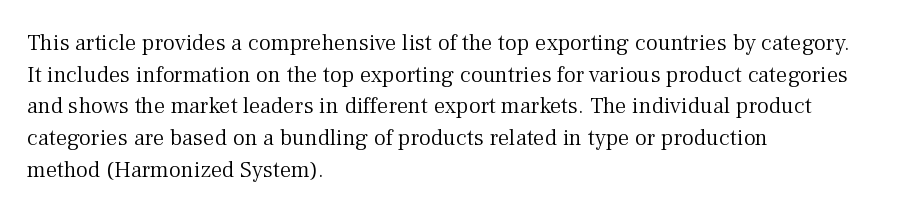
A roman cut, with each character standing at attention. Line spacing here is normal. The text block is weighted toward the left margin, trailing off unevenly rightward. Lines of text with bare space underneath. Nothing unusual about the tracking: characters are spaced as the font intends. A quiet, ordinary-to-light weight characterises the typeface.
